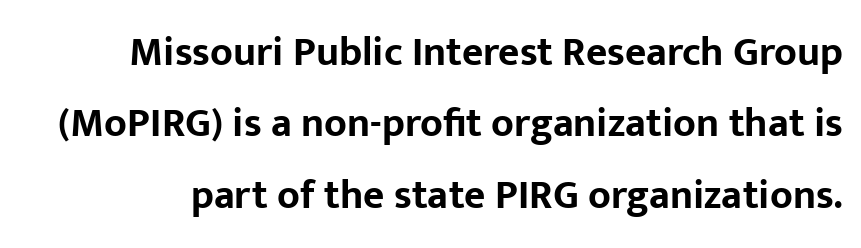
{"serif": "no", "italic": "no", "bold": "yes", "weight": "bold", "width": "normal", "stroke_contrast": "low", "x_height": "medium", "monospaced": "no", "underline": "no", "line_spacing_ratio": 1.74, "letter_spacing": "normal", "letter_spacing_em": 0.0, "glyph_px": 41}
